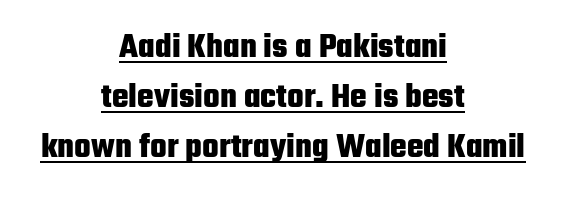
{"serif": "no", "italic": "no", "bold": "yes", "weight": "heavy", "width": "condensed", "stroke_contrast": "low", "x_height": "medium", "monospaced": "no", "underline": "yes", "align": "center", "line_spacing": "normal", "line_spacing_ratio": 1.43, "letter_spacing": "normal", "letter_spacing_em": 0.0, "glyph_px": 35}
